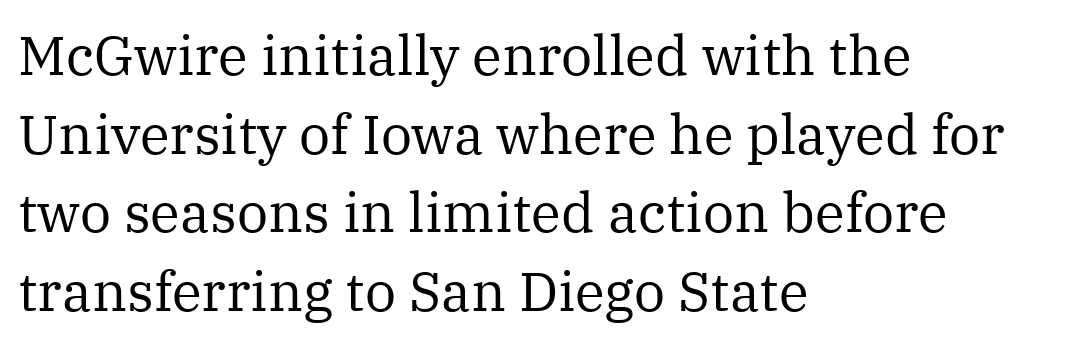
{"serif": "yes", "italic": "no", "bold": "no", "weight": "regular", "width": "normal", "stroke_contrast": "medium", "x_height": "medium", "monospaced": "no", "underline": "no", "align": "left", "line_spacing": "normal", "line_spacing_ratio": 1.43, "letter_spacing": "normal", "letter_spacing_em": 0.0, "glyph_px": 55}
